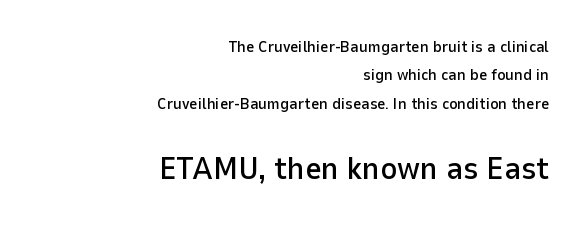
The image shows 32 px sans-serif type, upright; set right-aligned, line spacing 1.77x, normal letter spacing, not underlined; the second (bottom) block is 2.0x larger; low stroke contrast and a medium x-height.
